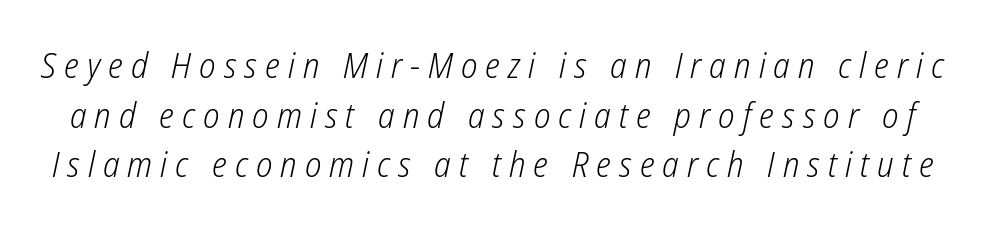
Q: Is the text bold? A: No.
Q: Is the text italic (slanted)? A: Yes, it leans right by about 12 degrees.
Q: Is the text underlined? A: No.
Q: Is the spacing between letters normal or unusually wide? A: Unusually wide.
Q: Is the spacing between lines tight, normal or loose? A: Normal.
Q: Width (condensed, normal, or wide)? A: Condensed.
Q: Stroke contrast? A: Low.
Q: x-height? A: Medium.
Q: Monospaced? A: No.
